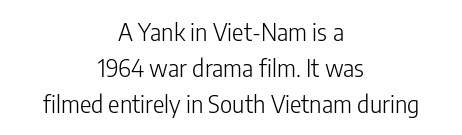
The image shows 24 px text type, upright; set centered, normal line spacing (1.49x), normal letter spacing, not underlined.
